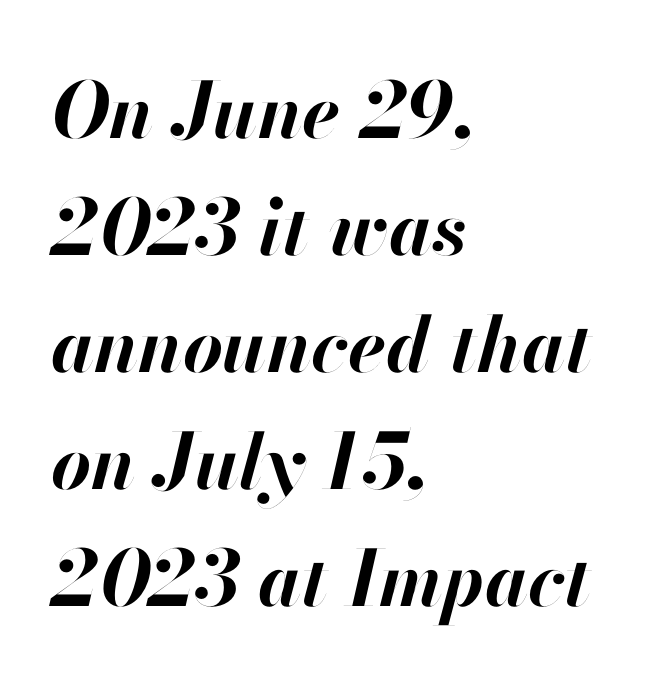
{"italic": "yes", "lean": "right", "slant_degrees": 13, "bold": "yes", "weight": "bold", "width": "normal", "stroke_contrast": "high", "x_height": "small", "monospaced": "no", "underline": "no", "align": "left", "line_spacing": "normal", "line_spacing_ratio": 1.52, "letter_spacing": "normal", "letter_spacing_em": 0.0, "glyph_px": 77}
